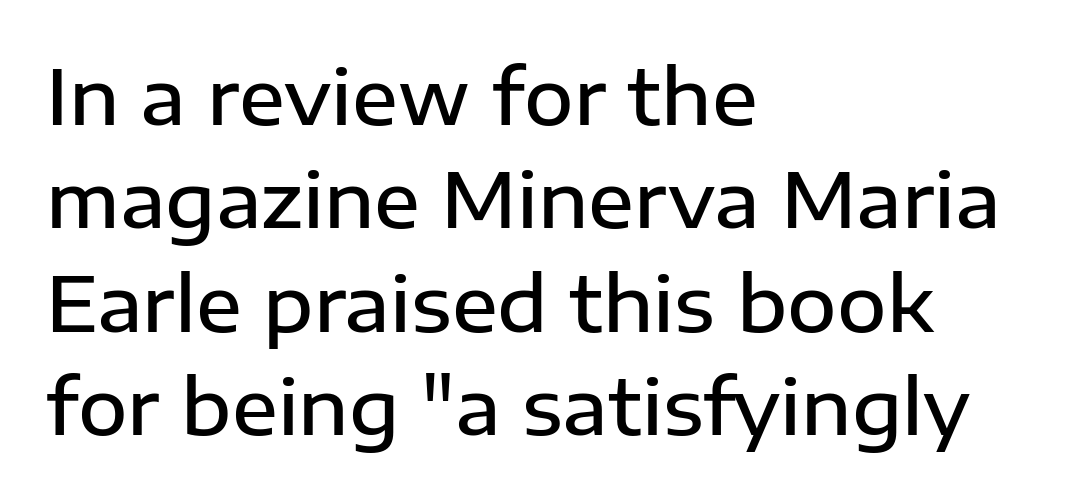
The image shows 76 px semibold sans-serif type, upright; set left-aligned, normal line spacing (1.36x), normal letter spacing, not underlined; low stroke contrast and a medium x-height.
